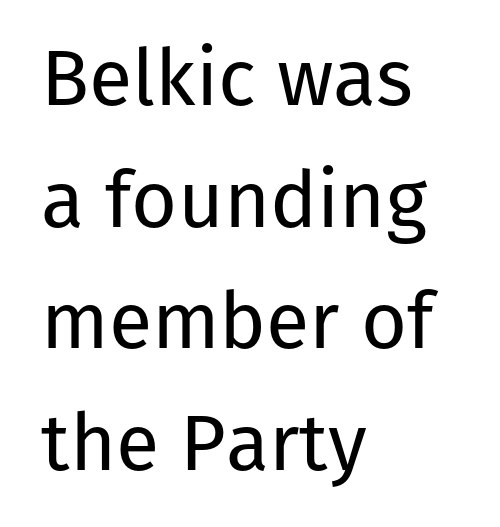
In terms of posture, this sample is upright. These glyphs show unthickened strokes, regular width or finer. The tracking reads as untouched default to a designer's eye. Is this a fixed-width face? No — the glyphs have proportional, varying widths. The passage shown stacks its lines at a standard gap.
